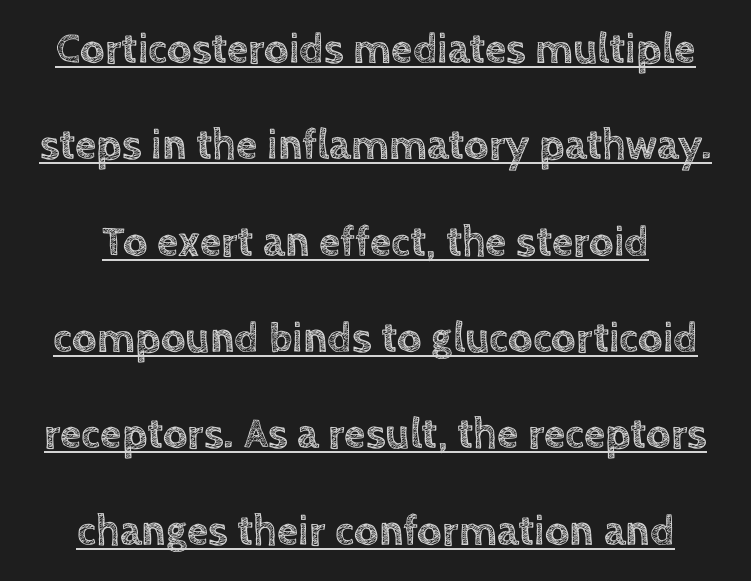
The image shows 43 px text type, upright; set loose line spacing (2.24x), normal letter spacing, underlined; a large x-height.
